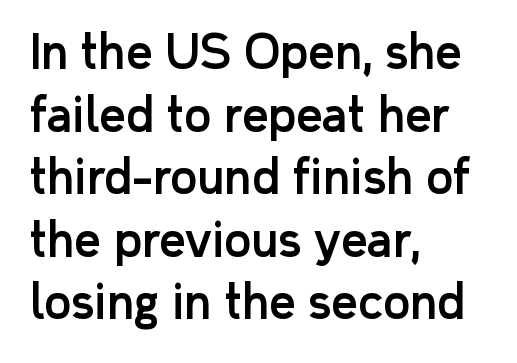
The image shows 46 px sans-serif type, upright; set left-aligned, normal line spacing (1.36x), normal letter spacing, not underlined; low stroke contrast and a medium x-height.
